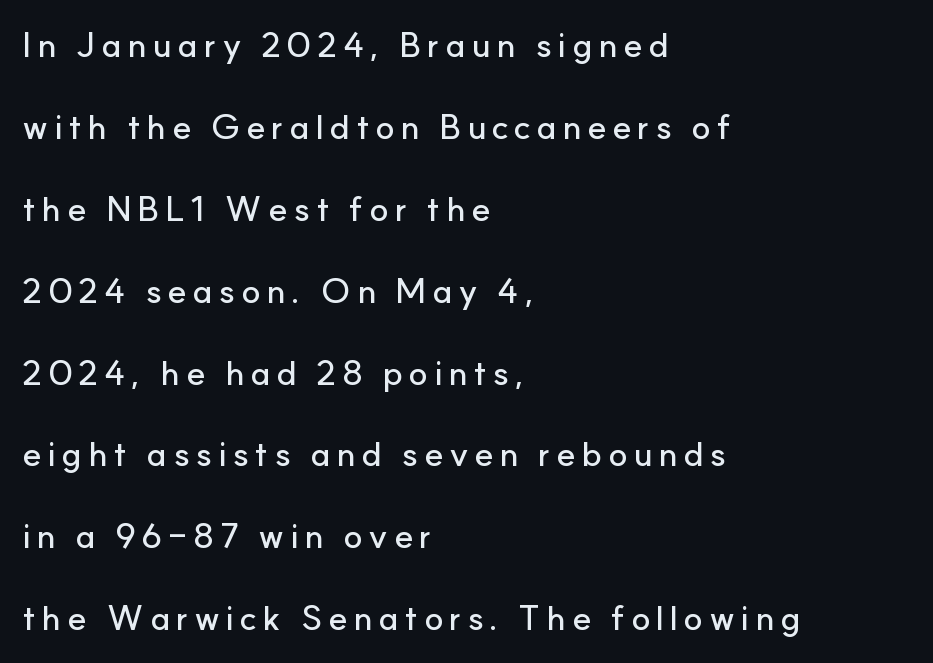
{"serif": "no", "italic": "no", "width": "normal", "stroke_contrast": "low", "x_height": "small", "monospaced": "no", "underline": "no", "align": "left", "line_spacing": "loose", "line_spacing_ratio": 2.34, "glyph_px": 35}
